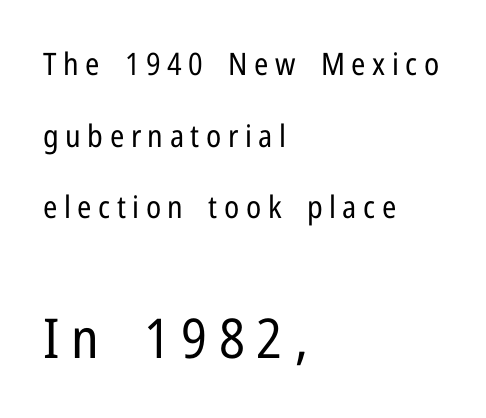
{"serif": "no", "italic": "no", "bold": "no", "weight": "regular", "width": "condensed", "stroke_contrast": "low", "x_height": "medium", "monospaced": "no", "underline": "no", "align": "left", "line_spacing": "loose", "line_spacing_ratio": 2.31, "letter_spacing": "wide", "letter_spacing_em": 0.21, "larger_block": "second", "size_ratio": 1.77, "glyph_px": 55}
